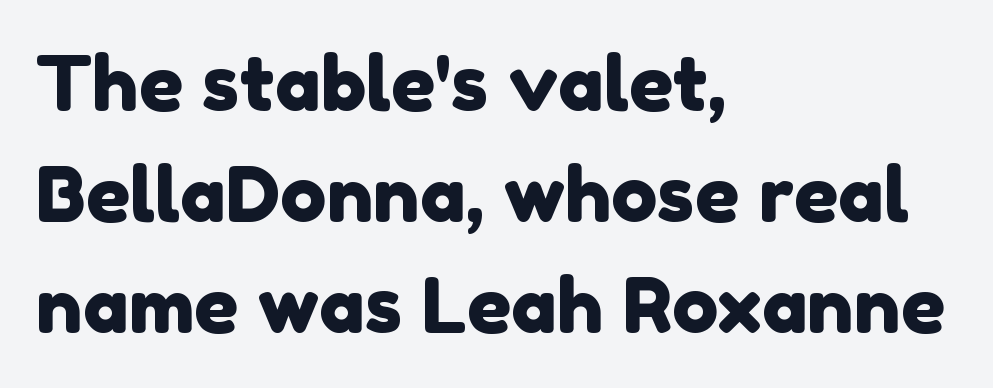
The image shows 77 px sans-serif type; set left-aligned, normal line spacing (1.44x), normal letter spacing, not underlined; low stroke contrast and a medium x-height.
